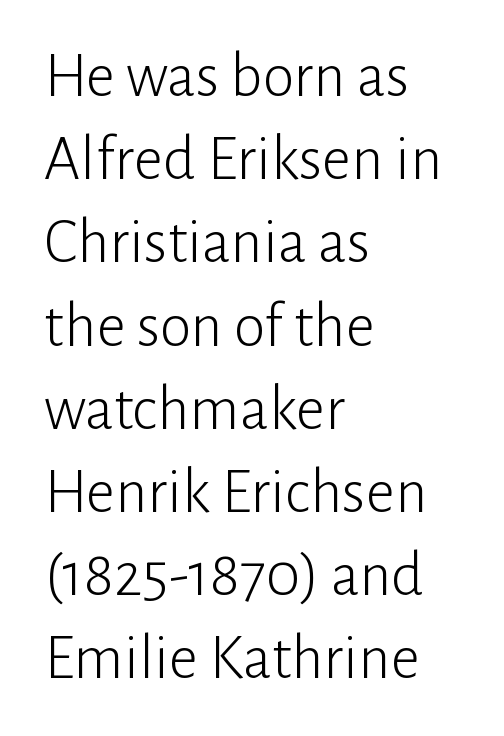
Clear beneath every line of the passage. Is the letter spacing exaggerated? No — it looks like the ordinary default. Typographically, this falls in the sans-serif category. Weight: not bold — regular or lighter. Alignment: flush left. Ascenders rise straight up at ninety degrees.
